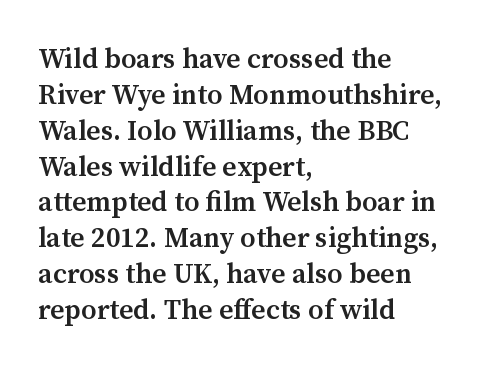
A fair bit of extra ink — the face is semibold, not bold. Decoration check: the copy has no underline. Rendered with straight, roman letterforms. The tracking reads as untouched default to a designer's eye.
